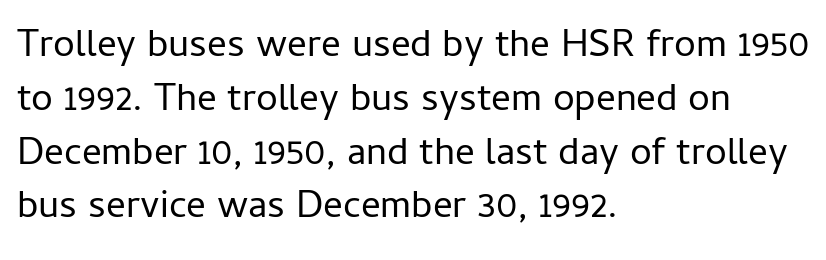
Q: Is the text bold? A: No.
Q: Is the text italic (slanted)? A: No, it is upright.
Q: Is the typeface a serif or a sans-serif typeface? A: Sans-serif.
Q: Is the text underlined? A: No.
Q: How is the paragraph aligned? A: Left-aligned.
Q: Is the spacing between letters normal or unusually wide? A: Normal.
Q: Is the spacing between lines tight, normal or loose? A: Normal.
Q: Width (condensed, normal, or wide)? A: Normal.
Q: Stroke contrast? A: Low.
Q: x-height? A: Medium.
Q: Monospaced? A: No.
